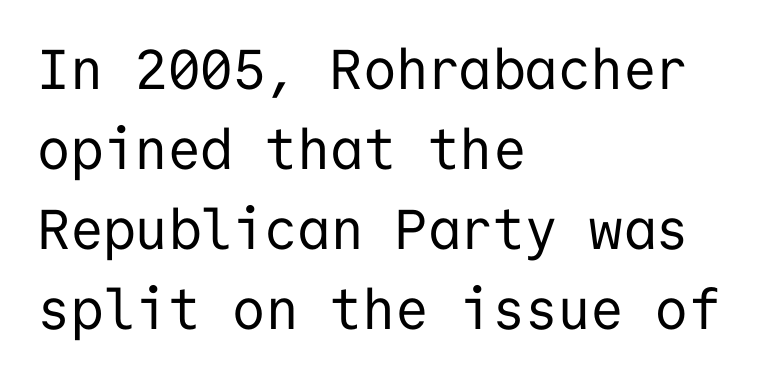
Descenders hang freely into open space. Layout note: lines flush left. Whoever set this chose a conventional vertical rhythm. Does the lettering tilt? It doesn't — this is upright.
